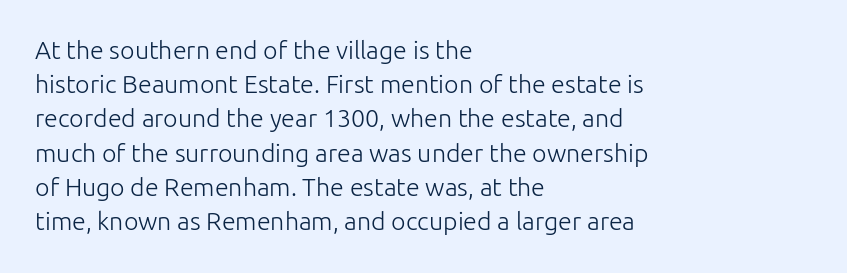
The image shows 25 px text type, upright; set left-aligned, normal line spacing (1.37x), normal letter spacing, not underlined.
